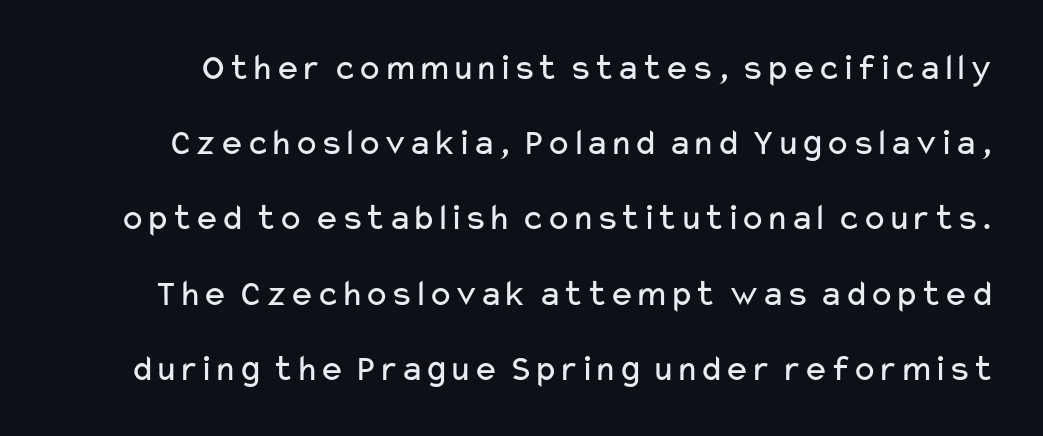
The image shows 38 px regular-weight, wide sans-serif type, upright; set loose line spacing (1.98x), normal letter spacing, not underlined; low stroke contrast and a medium x-height.
